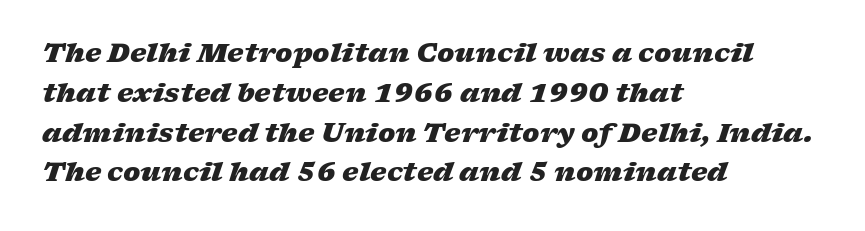
{"italic": "yes", "lean": "right", "slant_degrees": 17, "bold": "yes", "underline": "no", "align": "left", "line_spacing": "normal", "line_spacing_ratio": 1.53, "letter_spacing": "normal", "letter_spacing_em": 0.0, "glyph_px": 26}
